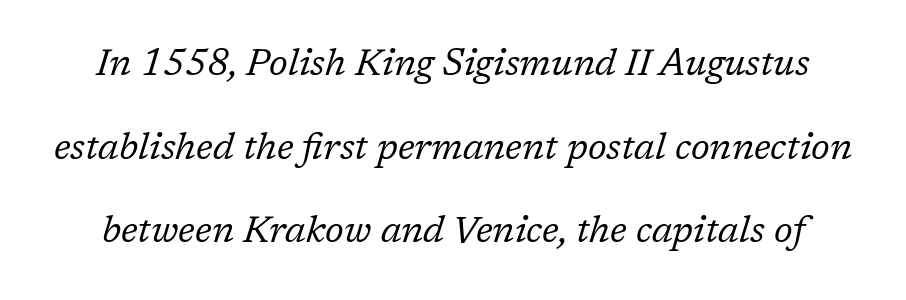
{"serif": "yes", "italic": "yes", "lean": "right", "slant_degrees": 17, "bold": "no", "weight": "regular", "width": "normal", "stroke_contrast": "low", "x_height": "medium", "monospaced": "no", "underline": "no", "line_spacing": "loose", "line_spacing_ratio": 2.26, "letter_spacing": "normal", "letter_spacing_em": 0.0, "glyph_px": 37}
